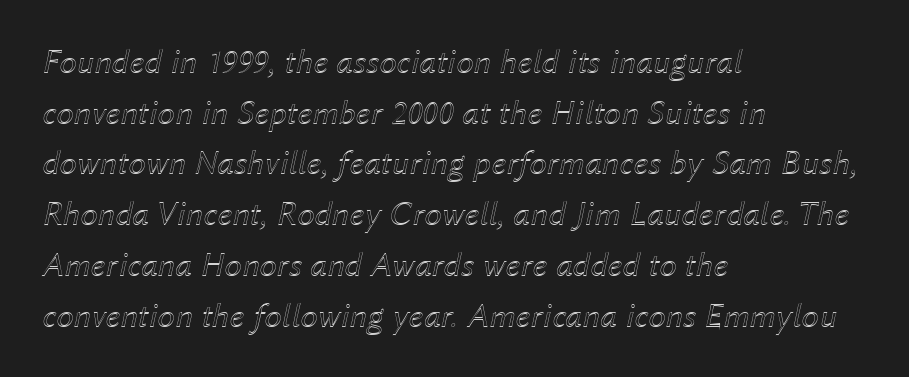
The image shows 35 px text type, italic (leaning right); set left-aligned, normal line spacing (1.45x), normal letter spacing, not underlined; a medium x-height.
